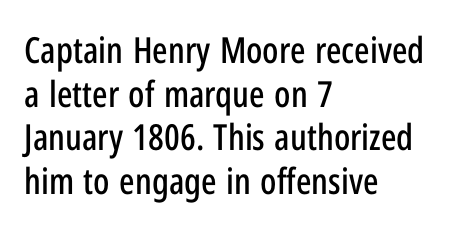
Looks like regular typesetting: each glyph gets only the width it needs. This sample is left-justified, so line endings fall wherever the words run out. The rendering keeps characters at their native spacing. Descenders hang freely into open space. This is the regular roman posture of the typeface.
